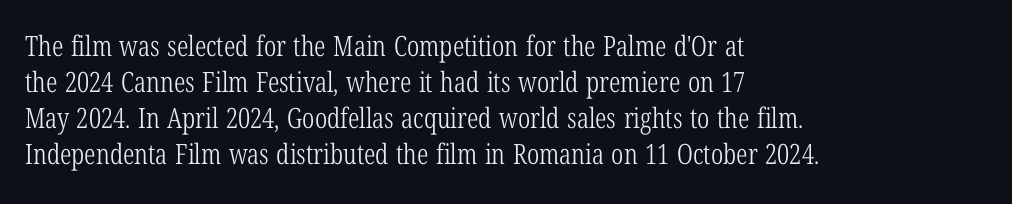
A typesetter would call this proportional, since set widths differ per character. The vertical gap from one line to the next is medium. Only glyphs here, with clear space below each row. In terms of letterspacing, this is plain default setting.
